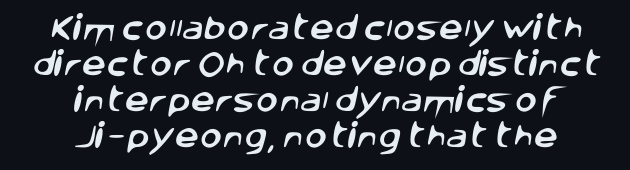
Q: Is the text underlined? A: No.
Q: How is the paragraph aligned? A: Centered.
Q: Is the spacing between letters normal or unusually wide? A: Normal.
Q: Is the spacing between lines tight, normal or loose? A: Normal.
